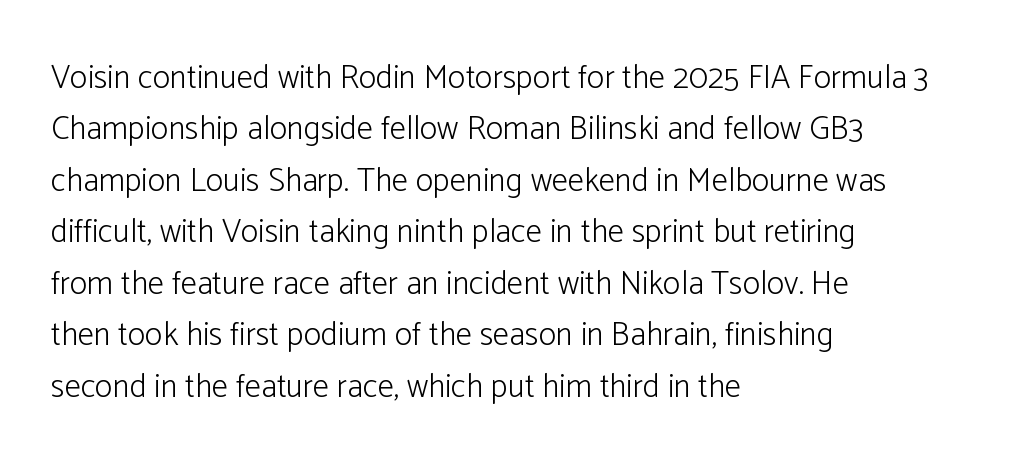
Q: Is the text bold? A: No.
Q: Is the text italic (slanted)? A: No, it is upright.
Q: Is the typeface a serif or a sans-serif typeface? A: Sans-serif.
Q: Is the text underlined? A: No.
Q: How is the paragraph aligned? A: Left-aligned.
Q: Is the spacing between letters normal or unusually wide? A: Normal.
Q: Is the spacing between lines tight, normal or loose? A: Normal.
Q: Width (condensed, normal, or wide)? A: Normal.
Q: Stroke contrast? A: Low.
Q: x-height? A: Medium.
Q: Monospaced? A: No.
